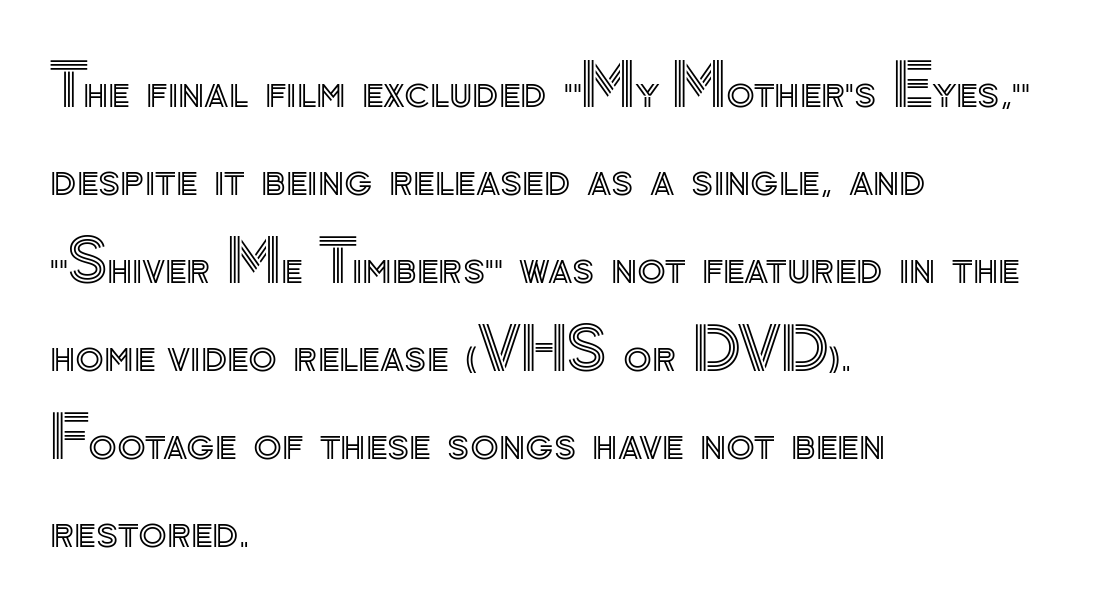
{"italic": "no", "width": "normal", "x_height": "small", "monospaced": "no", "underline": "no", "align": "left", "line_spacing": "normal", "line_spacing_ratio": 1.49, "letter_spacing": "normal", "letter_spacing_em": 0.0, "glyph_px": 59}
